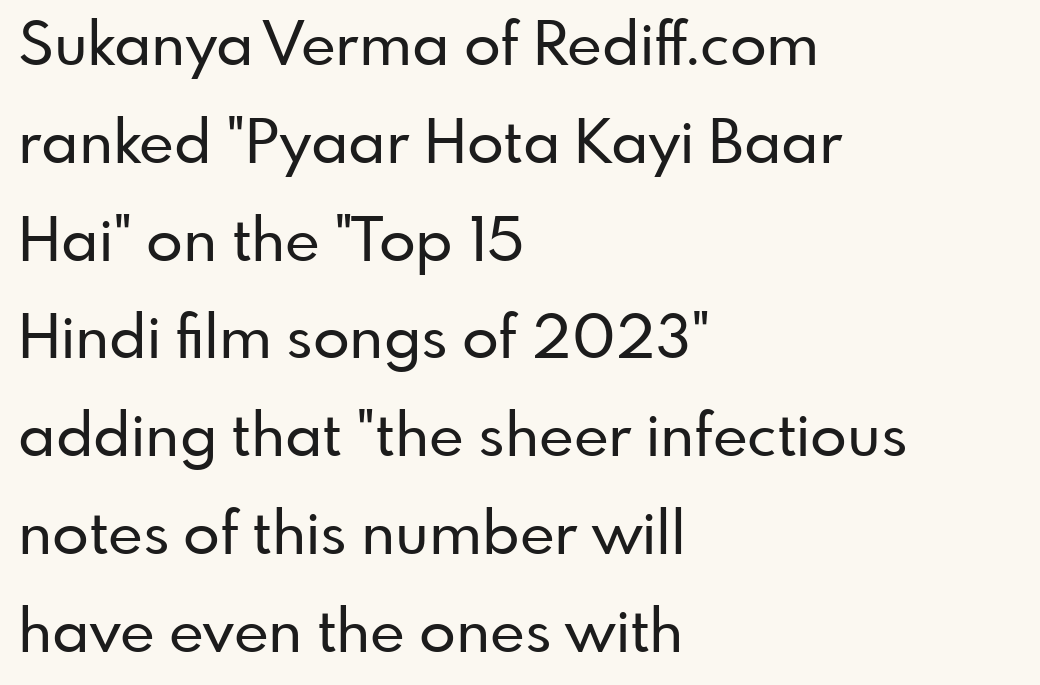
Classification — sans serif. The passage is arranged the way most books set body copy — flush left. Character widths vary here, with narrow letters taking less room than wide ones. In terms of posture, this sample is upright.
